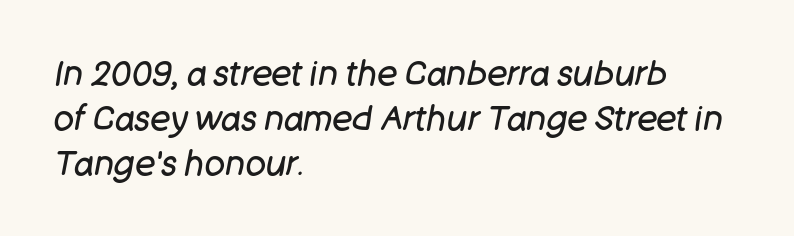
The letters advance in unequal steps, a hallmark of proportional type. Weight: in the light-to-regular range. This sample is left-justified, so line endings fall wherever the words run out. The typography opts for an oblique posture over an upright one.
